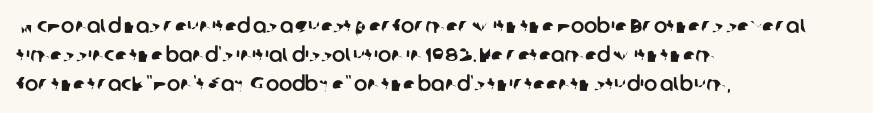
The image shows 20 px text type; set left-aligned, normal line spacing (1.45x), normal letter spacing, not underlined.
